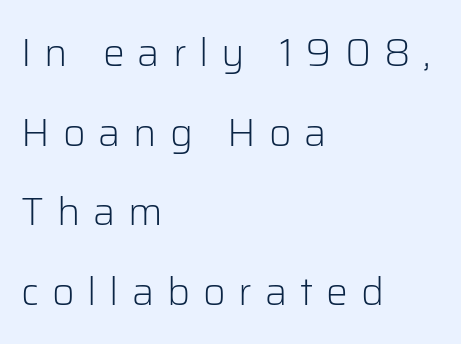
Q: Is the text bold? A: No.
Q: Is the text italic (slanted)? A: No, it is upright.
Q: Is the typeface a serif or a sans-serif typeface? A: Sans-serif.
Q: Is the text underlined? A: No.
Q: How is the paragraph aligned? A: Left-aligned.
Q: Is the spacing between letters normal or unusually wide? A: Unusually wide.
Q: Is the spacing between lines tight, normal or loose? A: Loose.
Q: Width (condensed, normal, or wide)? A: Normal.
Q: Stroke contrast? A: Low.
Q: x-height? A: Medium.
Q: Monospaced? A: No.
